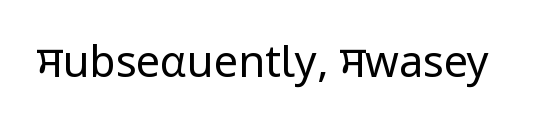
The image shows 43 px regular-weight, condensed sans-serif type, upright; set normal letter spacing, not underlined; low stroke contrast and a large x-height.
